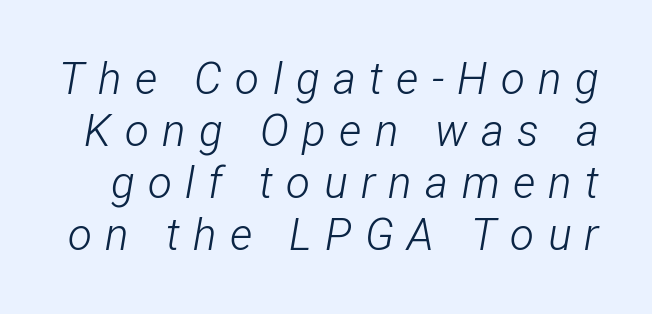
The image shows 44 px light, condensed type, italic (leaning right); set line spacing 1.18x, unusually wide letter spacing (+0.3 em), not underlined; low stroke contrast and a medium x-height.
